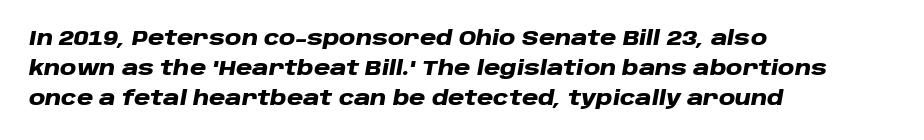
{"italic": "yes", "lean": "right", "slant_degrees": 10, "bold": "yes", "underline": "no", "align": "left", "line_spacing": "normal", "line_spacing_ratio": 1.51, "letter_spacing": "normal", "letter_spacing_em": 0.0, "glyph_px": 20}
